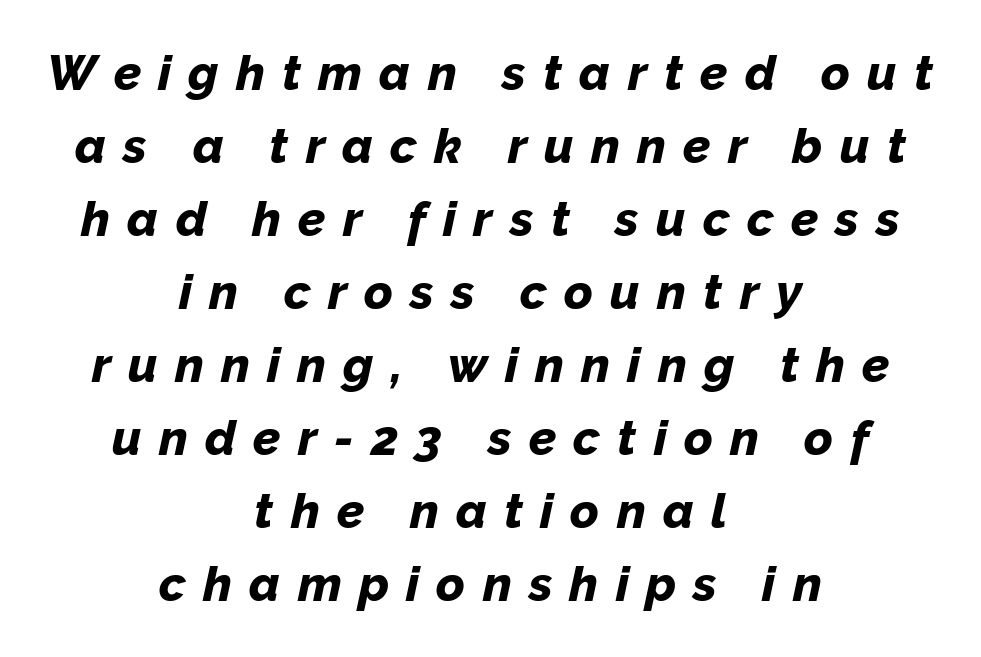
Q: Is the text bold? A: Yes.
Q: Is the text italic (slanted)? A: Yes, it leans right by about 12 degrees.
Q: Is the text underlined? A: No.
Q: How is the paragraph aligned? A: Centered.
Q: Is the spacing between letters normal or unusually wide? A: Unusually wide.
Q: Is the spacing between lines tight, normal or loose? A: Normal.
Q: Width (condensed, normal, or wide)? A: Normal.
Q: Stroke contrast? A: Low.
Q: x-height? A: Medium.
Q: Monospaced? A: No.
